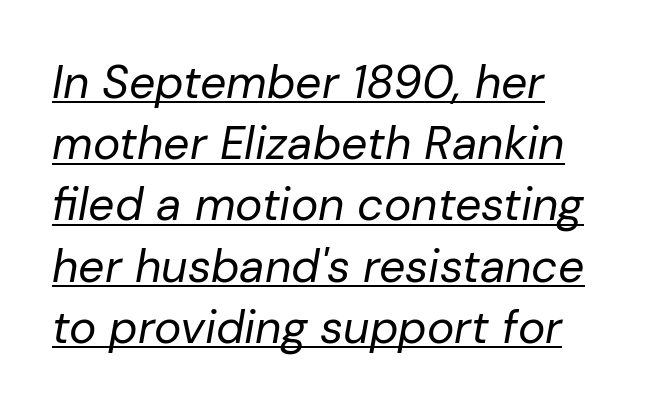
The image shows 46 px regular-weight type, italic (leaning right); set normal line spacing (1.33x), normal letter spacing, underlined; low stroke contrast and a medium x-height.
